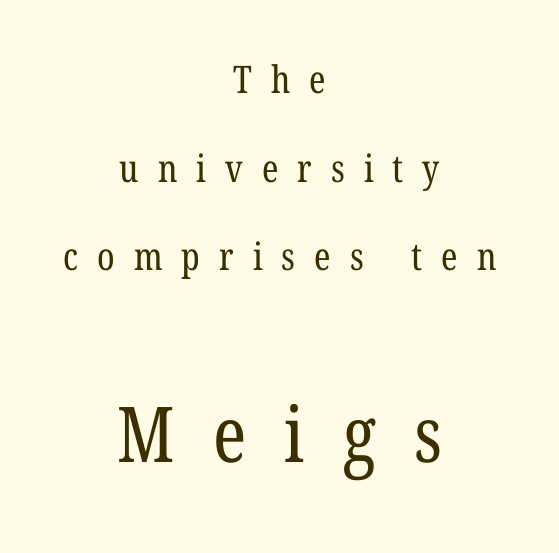
The words here are not underlined. Look at the glyph heights: the lower group is clearly the bigger setting. The type is letterspaced generously, with wide tracking. The rendering uses natural spacing where letterforms have individual widths. Widely set lines give the paragraph a tall, airy silhouette.
